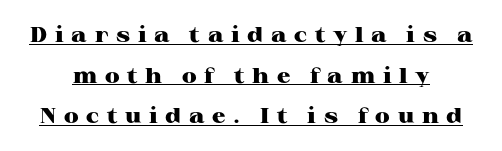
The image shows 21 px bold type, upright; set loose line spacing (1.93x), unusually wide letter spacing (+0.37 em), underlined.
